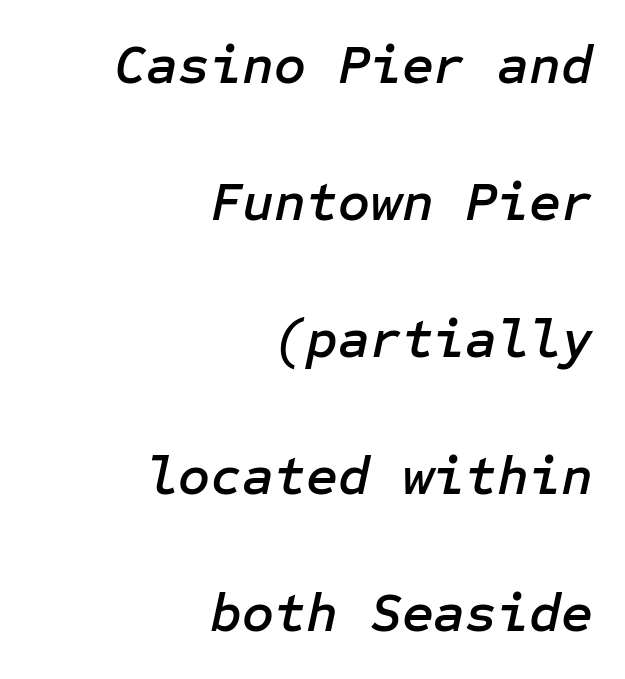
{"italic": "yes", "lean": "right", "slant_degrees": 12, "width": "normal", "stroke_contrast": "low", "x_height": "medium", "underline": "no", "align": "right", "line_spacing": "loose", "line_spacing_ratio": 2.49, "letter_spacing": "normal", "letter_spacing_em": 0.0, "glyph_px": 55}
